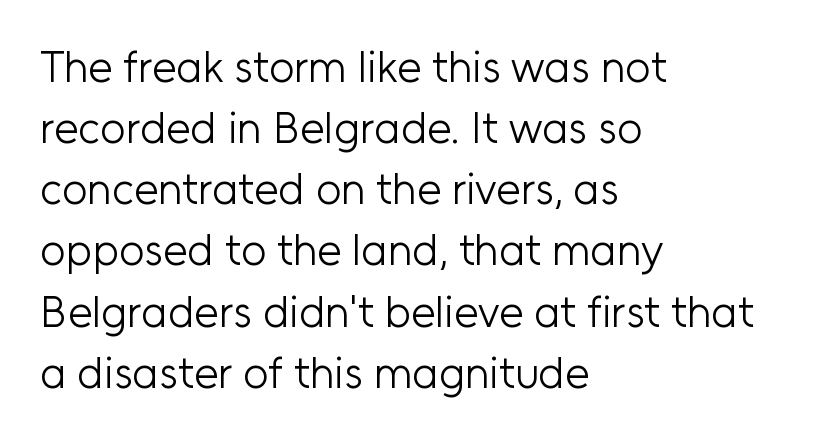
Q: Is the text bold? A: No.
Q: Is the text italic (slanted)? A: No, it is upright.
Q: Is the typeface a serif or a sans-serif typeface? A: Sans-serif.
Q: Is the text underlined? A: No.
Q: How is the paragraph aligned? A: Left-aligned.
Q: Is the spacing between letters normal or unusually wide? A: Normal.
Q: Is the spacing between lines tight, normal or loose? A: Normal.
Q: Width (condensed, normal, or wide)? A: Normal.
Q: Stroke contrast? A: Low.
Q: x-height? A: Medium.
Q: Monospaced? A: No.
